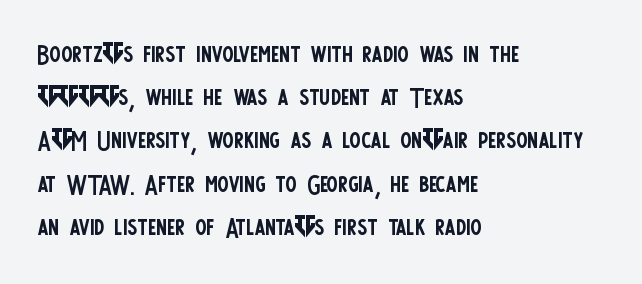
Q: Is the text bold? A: No.
Q: Is the text italic (slanted)? A: No, it is upright.
Q: Is the typeface a serif or a sans-serif typeface? A: Sans-serif.
Q: Is the text underlined? A: No.
Q: How is the paragraph aligned? A: Left-aligned.
Q: Is the spacing between letters normal or unusually wide? A: Normal.
Q: Is the spacing between lines tight, normal or loose? A: Normal.
Q: Width (condensed, normal, or wide)? A: Condensed.
Q: Stroke contrast? A: Low.
Q: x-height? A: Large.
Q: Monospaced? A: No.
